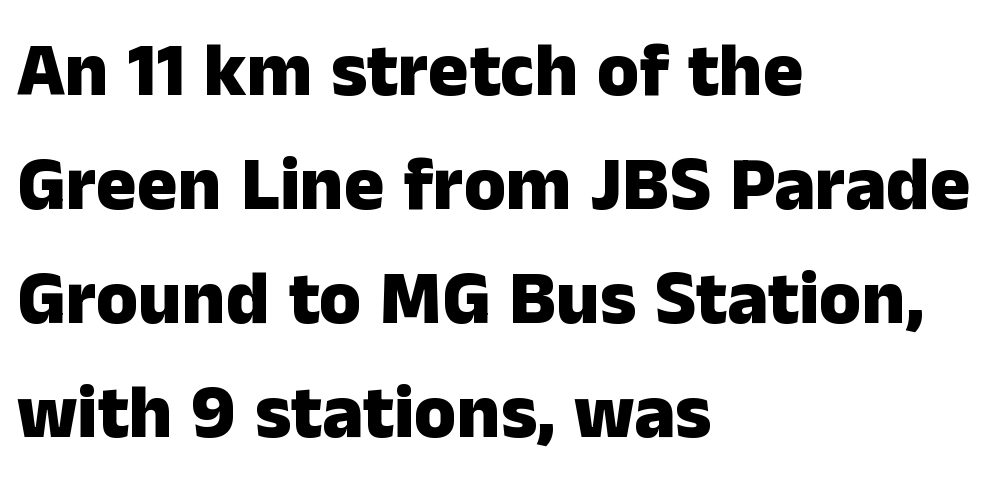
The image shows 76 px heavy sans-serif type, upright; set left-aligned, normal line spacing (1.5x), normal letter spacing, not underlined; low stroke contrast and a medium x-height.
